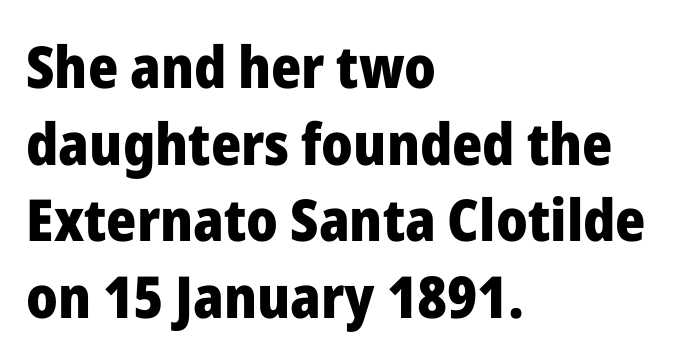
{"serif": "no", "italic": "no", "bold": "yes", "weight": "heavy", "width": "normal", "stroke_contrast": "low", "x_height": "medium", "monospaced": "no", "underline": "no", "align": "left", "line_spacing": "normal", "line_spacing_ratio": 1.32, "letter_spacing": "normal", "letter_spacing_em": 0.0, "glyph_px": 58}
